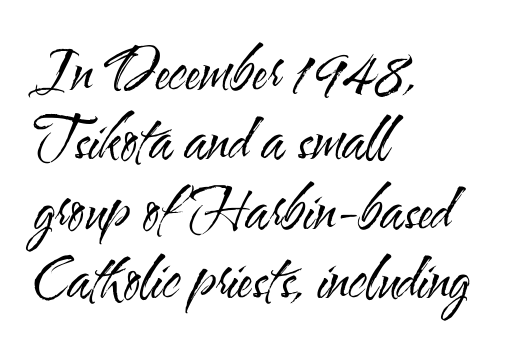
{"serif": "no", "bold": "no", "weight": "regular", "width": "condensed", "stroke_contrast": "medium", "x_height": "small", "monospaced": "no", "underline": "no", "align": "left", "line_spacing_ratio": 1.24, "letter_spacing": "normal", "letter_spacing_em": 0.0, "glyph_px": 56}
